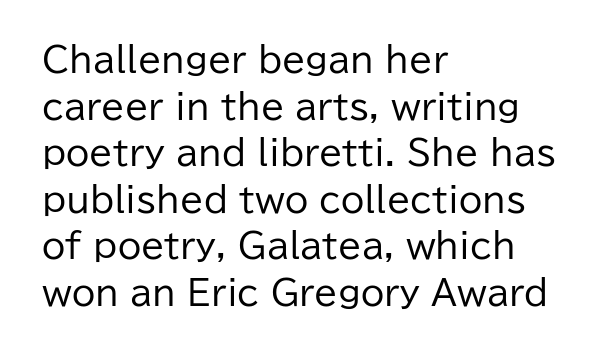
{"serif": "no", "italic": "no", "bold": "no", "weight": "regular", "width": "normal", "stroke_contrast": "low", "x_height": "medium", "monospaced": "no", "underline": "no", "align": "left", "line_spacing": "normal", "line_spacing_ratio": 1.37, "letter_spacing": "normal", "letter_spacing_em": 0.0, "glyph_px": 34}
